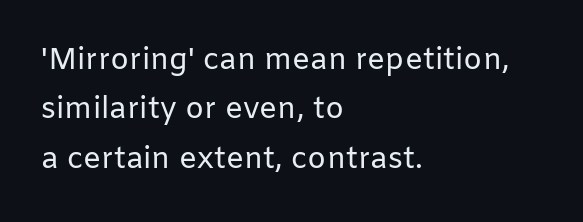
Q: Is the text bold? A: No.
Q: Is the text italic (slanted)? A: No, it is upright.
Q: Is the typeface a serif or a sans-serif typeface? A: Sans-serif.
Q: Is the text underlined? A: No.
Q: How is the paragraph aligned? A: Left-aligned.
Q: Is the spacing between letters normal or unusually wide? A: Normal.
Q: Is the spacing between lines tight, normal or loose? A: Normal.
Q: Width (condensed, normal, or wide)? A: Normal.
Q: Stroke contrast? A: Low.
Q: x-height? A: Medium.
Q: Monospaced? A: No.
